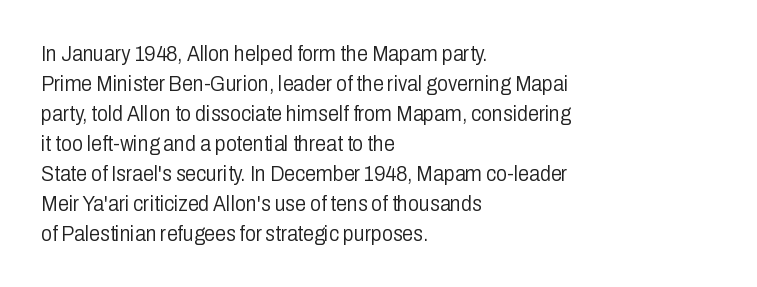
The image shows 22 px text type, upright; set left-aligned, normal line spacing (1.36x), normal letter spacing, not underlined.
